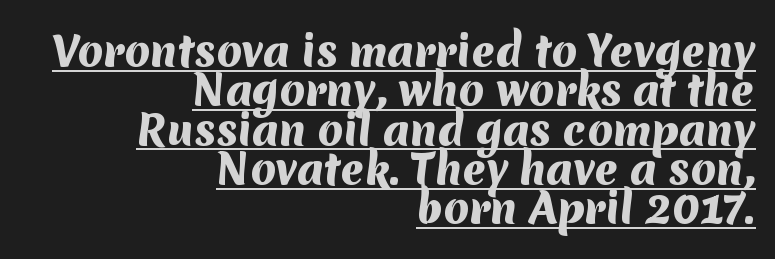
The image shows 41 px heavy sans-serif type; set right-aligned, tight line spacing (0.96x), normal letter spacing, underlined; medium stroke contrast and a medium x-height.
